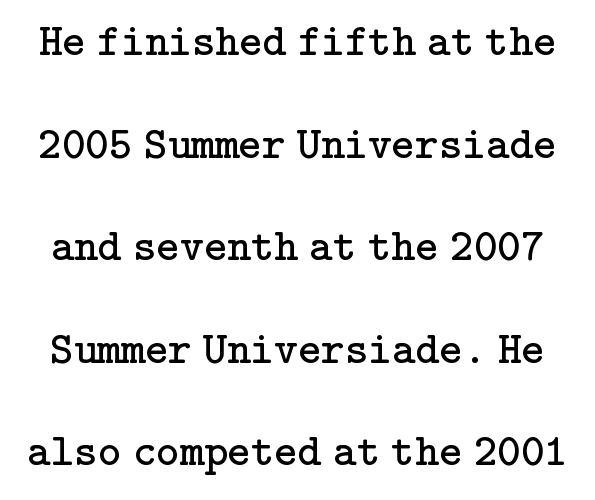
Q: Is the text bold? A: No.
Q: Is the text italic (slanted)? A: No, it is upright.
Q: Is the typeface a serif or a sans-serif typeface? A: Serif.
Q: Is the text underlined? A: No.
Q: Is the spacing between letters normal or unusually wide? A: Normal.
Q: Is the spacing between lines tight, normal or loose? A: Loose.
Q: Width (condensed, normal, or wide)? A: Normal.
Q: Stroke contrast? A: Low.
Q: x-height? A: Medium.
